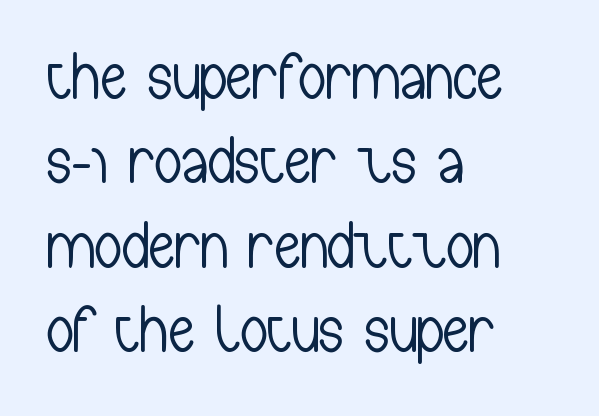
The font sits on the lighter half of the weight spectrum, regular included. This is sans-serif lettering, the kind often seen on screens and signage. Do the characters align in a grid? No, the font is proportional. Horizontal alignment here is leftward, the default for most running prose. Style check: upright. You could call the tracking neutral — neither tight nor loose.
